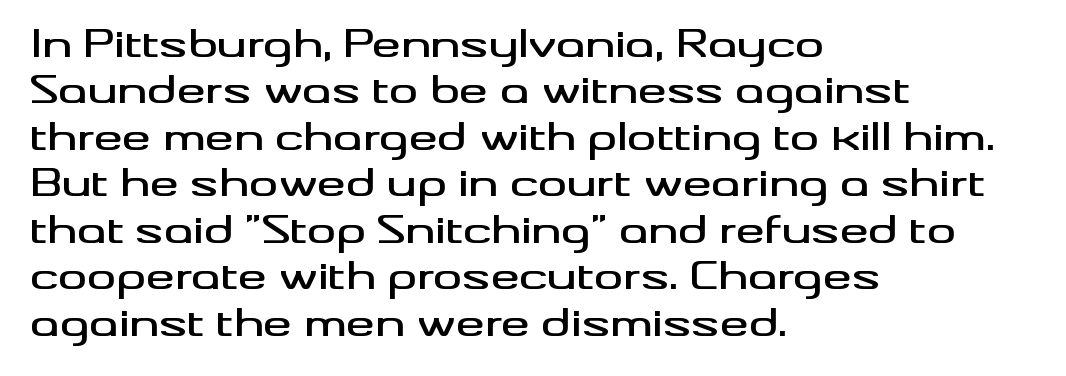
Do the characters align in a grid? No, the font is proportional. The designer went with a sans here, leaving each stem footless. Descenders hang freely into open space. Summary of vertical rhythm: regular, with standard interline spacing. The type is set solid horizontally, with unmodified tracking. Left-aligned paragraph, ragged on the right.
